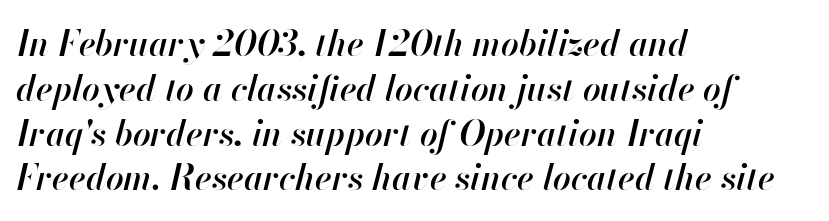
Q: Is the text bold? A: Semi-bold.
Q: Is the text italic (slanted)? A: Yes, it leans right by about 13 degrees.
Q: Is the text underlined? A: No.
Q: How is the paragraph aligned? A: Left-aligned.
Q: Is the spacing between letters normal or unusually wide? A: Normal.
Q: Is the spacing between lines tight, normal or loose? A: Normal.
Q: Width (condensed, normal, or wide)? A: Normal.
Q: Stroke contrast? A: High.
Q: x-height? A: Small.
Q: Monospaced? A: No.
